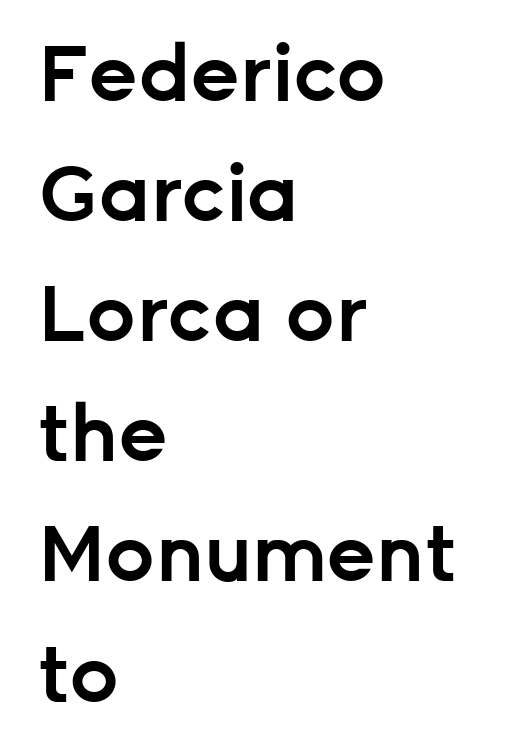
The image shows 78 px semibold sans-serif type, upright; set left-aligned, normal line spacing (1.54x), normal letter spacing, not underlined; low stroke contrast and a medium x-height.
